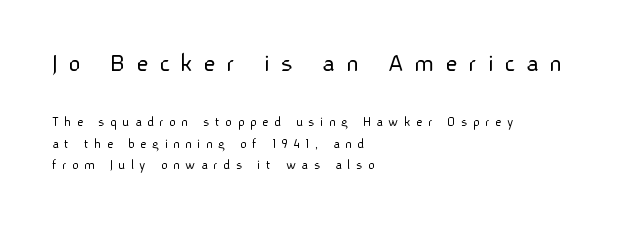
{"italic": "no", "bold": "no", "underline": "no", "align": "left", "line_spacing": "normal", "line_spacing_ratio": 1.56, "letter_spacing": "wide", "letter_spacing_em": 0.39, "larger_block": "first", "size_ratio": 1.93, "glyph_px": 27}
